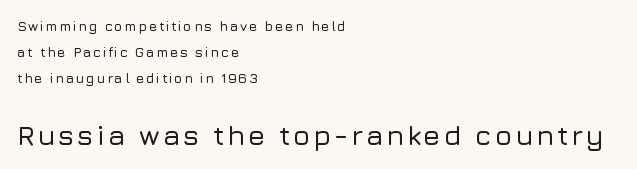
The image shows 28 px sans-serif type, upright; set left-aligned, line spacing 1.84x, not underlined; the second (bottom) block is 2.0x larger; low stroke contrast and a medium x-height.
